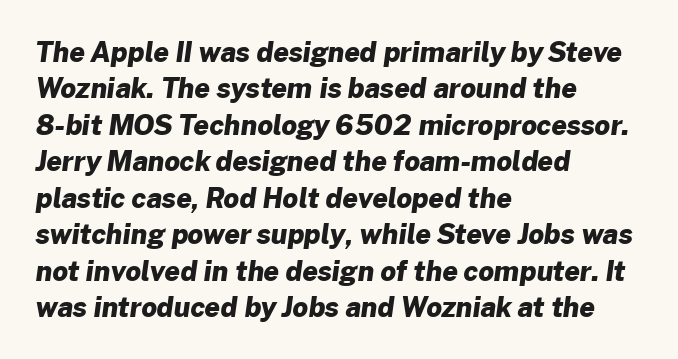
The image shows 27 px bold type; set left-aligned, normal line spacing (1.35x), normal letter spacing, not underlined.
